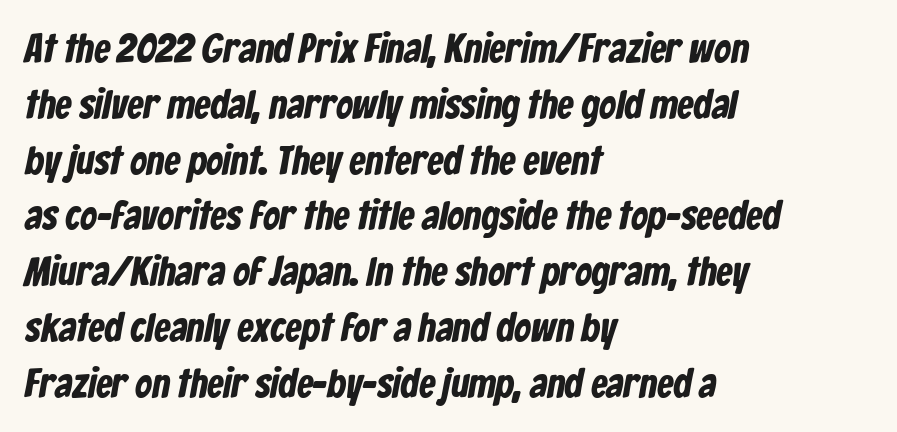
Q: Is the text bold? A: Yes.
Q: Is the typeface a serif or a sans-serif typeface? A: Sans-serif.
Q: Is the text underlined? A: No.
Q: How is the paragraph aligned? A: Left-aligned.
Q: Is the spacing between letters normal or unusually wide? A: Normal.
Q: Is the spacing between lines tight, normal or loose? A: Normal.
Q: Width (condensed, normal, or wide)? A: Condensed.
Q: Stroke contrast? A: Low.
Q: x-height? A: Medium.
Q: Monospaced? A: No.
